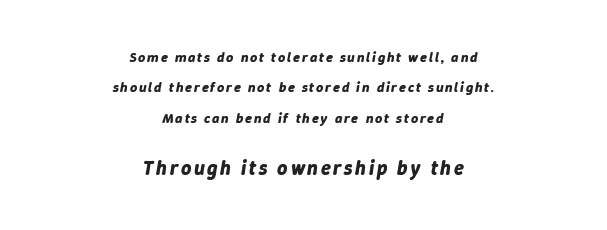
The image shows 20 px bold type, italic (leaning right); set centered, loose line spacing (2.17x), not underlined; the second (bottom) block is 1.43x larger.
